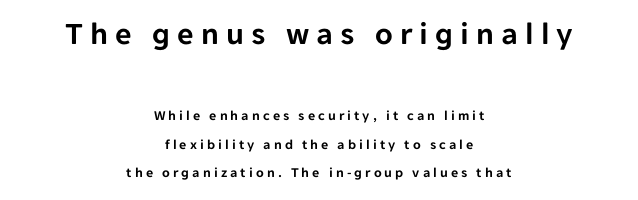
The image shows 32 px sans-serif type, upright; set centered, loose line spacing (2.02x), unusually wide letter spacing (+0.22 em), not underlined; the first (top) block is 2.29x larger; low stroke contrast and a medium x-height.
